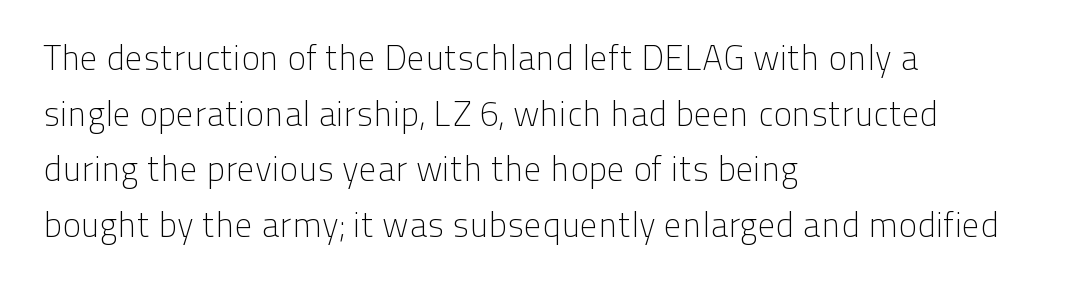
{"serif": "no", "italic": "no", "bold": "no", "weight": "light", "width": "normal", "stroke_contrast": "low", "x_height": "medium", "monospaced": "no", "underline": "no", "align": "left", "line_spacing": "normal", "line_spacing_ratio": 1.59, "letter_spacing": "normal", "letter_spacing_em": 0.0, "glyph_px": 35}
